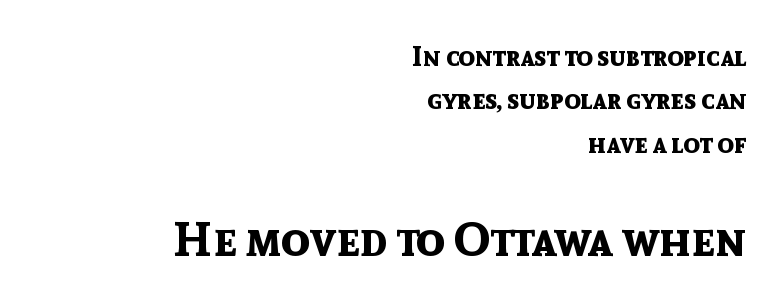
{"serif": "no", "italic": "no", "bold": "yes", "weight": "bold", "width": "normal", "x_height": "medium", "monospaced": "no", "underline": "no", "align": "right", "line_spacing": "normal", "line_spacing_ratio": 1.61, "letter_spacing": "normal", "letter_spacing_em": 0.0, "larger_block": "second", "size_ratio": 1.78, "glyph_px": 48}
